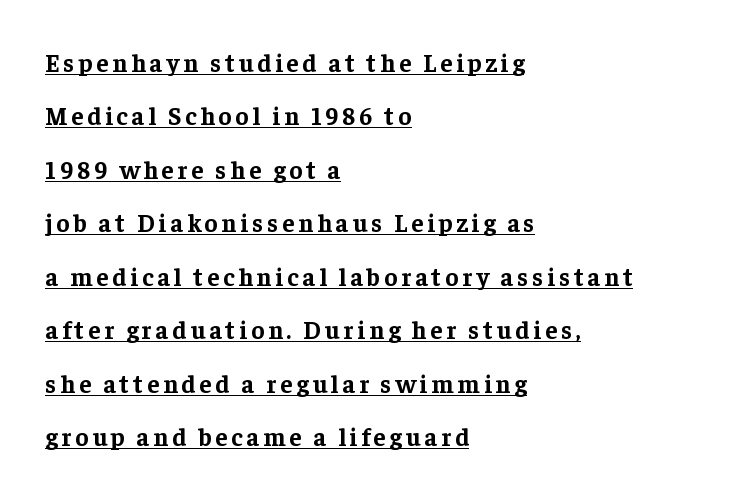
The image shows 25 px bold type, upright; set left-aligned, loose line spacing (2.14x), underlined.
